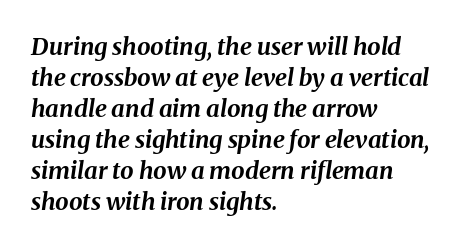
Notice how the passage keeps a crisp vertical edge on the left only. Rule under the text: the space is simply empty. The letters are bold, with thick, heavy strokes. Observe the ordinary spacing: letters are neighbours, not strangers.
